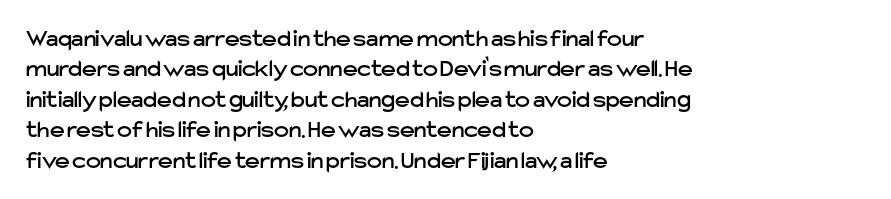
{"italic": "no", "underline": "no", "align": "left", "line_spacing_ratio": 1.22, "letter_spacing": "normal", "letter_spacing_em": 0.0, "glyph_px": 25}
